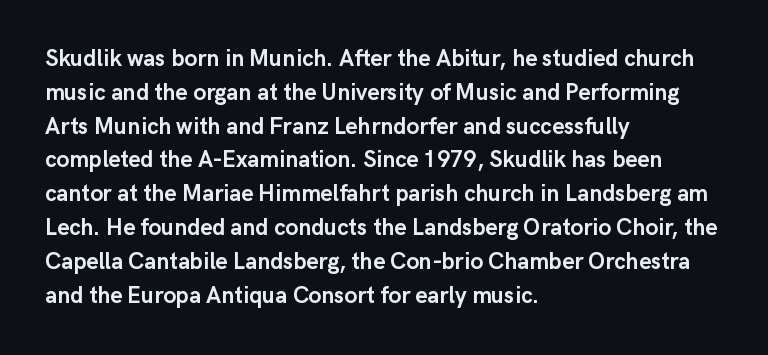
Bold? Absolutely — the strokes are thick and heavy. The setting favours the left margin, as ordinary paragraphs usually do. The font's upright variant was chosen for this text. A bare baseline throughout the passage. Vertical spacing — default.
